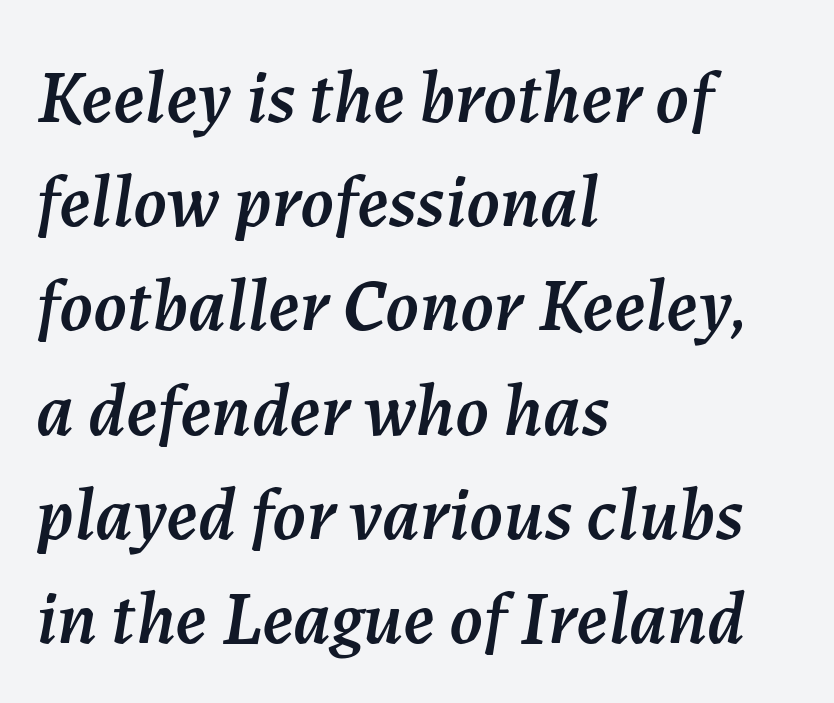
Q: Is the text italic (slanted)? A: Yes, it leans right by about 7 degrees.
Q: Is the text underlined? A: No.
Q: How is the paragraph aligned? A: Left-aligned.
Q: Is the spacing between letters normal or unusually wide? A: Normal.
Q: Is the spacing between lines tight, normal or loose? A: Normal.
Q: Width (condensed, normal, or wide)? A: Normal.
Q: Stroke contrast? A: Medium.
Q: x-height? A: Medium.
Q: Monospaced? A: No.
